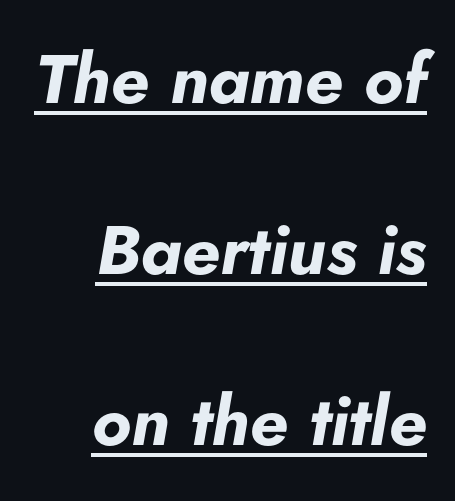
Q: Is the text bold? A: Yes.
Q: Is the text italic (slanted)? A: Yes, it leans right by about 5 degrees.
Q: Is the text underlined? A: Yes.
Q: How is the paragraph aligned? A: Right-aligned.
Q: Is the spacing between letters normal or unusually wide? A: Normal.
Q: Is the spacing between lines tight, normal or loose? A: Loose.
Q: Width (condensed, normal, or wide)? A: Normal.
Q: Stroke contrast? A: Low.
Q: x-height? A: Small.
Q: Monospaced? A: No.
